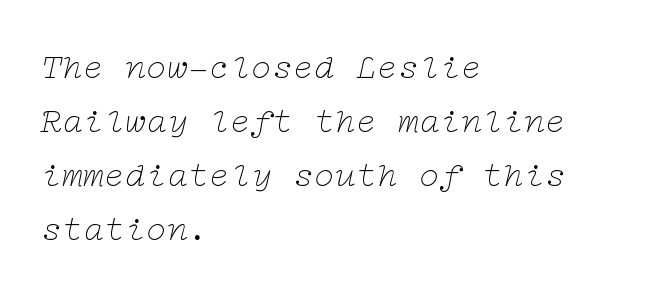
Q: Is the text bold? A: No.
Q: Is the text italic (slanted)? A: Yes, it leans right by about 12 degrees.
Q: Is the typeface a serif or a sans-serif typeface? A: Serif.
Q: Is the text underlined? A: No.
Q: How is the paragraph aligned? A: Left-aligned.
Q: Is the spacing between letters normal or unusually wide? A: Normal.
Q: Is the spacing between lines tight, normal or loose? A: Normal.
Q: Width (condensed, normal, or wide)? A: Wide.
Q: Stroke contrast? A: Low.
Q: x-height? A: Medium.
